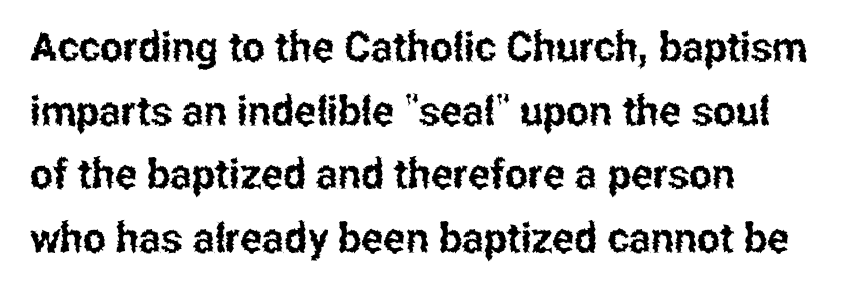
{"serif": "no", "italic": "no", "width": "condensed", "stroke_contrast": "low", "x_height": "medium", "monospaced": "no", "underline": "no", "align": "left", "line_spacing": "normal", "line_spacing_ratio": 1.55, "letter_spacing": "normal", "letter_spacing_em": 0.0, "glyph_px": 41}
